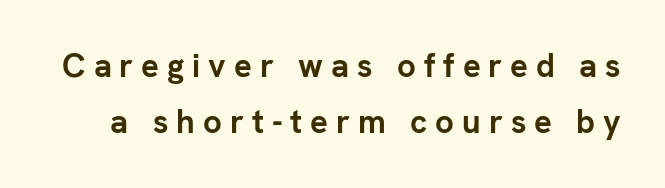
Q: Is the text bold? A: Yes.
Q: Is the text italic (slanted)? A: No, it is upright.
Q: Is the typeface a serif or a sans-serif typeface? A: Sans-serif.
Q: Is the text underlined? A: No.
Q: Is the spacing between letters normal or unusually wide? A: Unusually wide.
Q: Is the spacing between lines tight, normal or loose? A: Normal.
Q: Width (condensed, normal, or wide)? A: Normal.
Q: Stroke contrast? A: Low.
Q: x-height? A: Medium.
Q: Monospaced? A: No.
